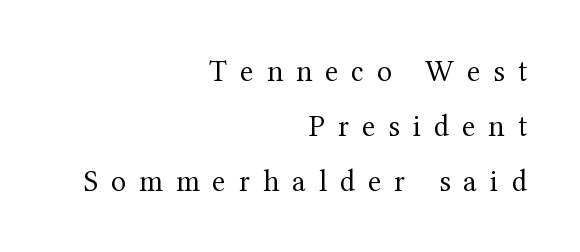
The image shows 31 px regular-weight serif type, upright; set right-aligned, line spacing 1.77x, unusually wide letter spacing (+0.42 em), not underlined; medium stroke contrast and a medium x-height.
